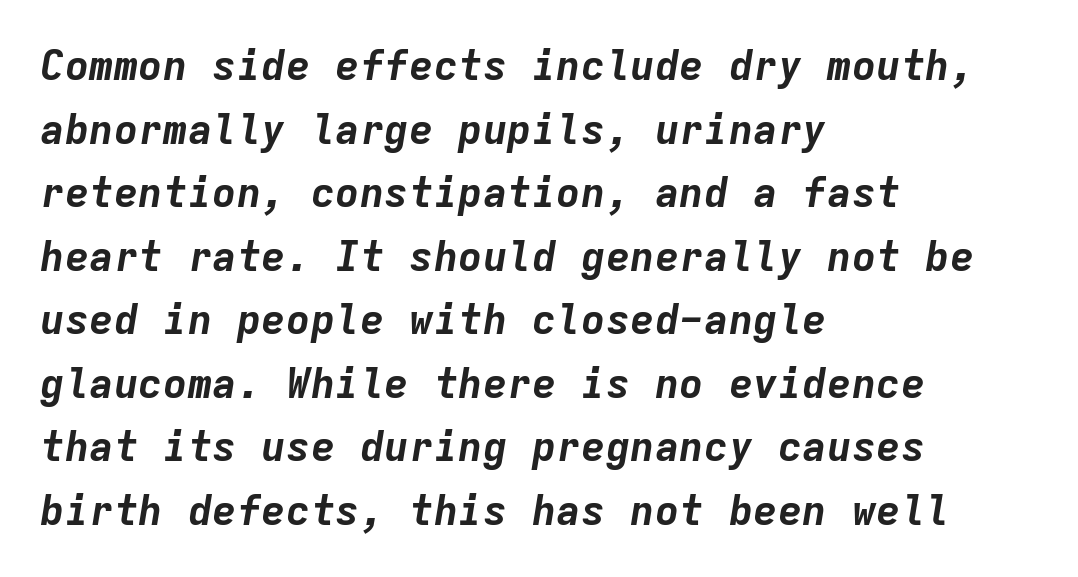
{"italic": "yes", "lean": "right", "slant_degrees": 9, "bold": "yes", "weight": "bold", "width": "normal", "stroke_contrast": "low", "x_height": "medium", "monospaced": "yes", "underline": "no", "align": "left", "line_spacing": "normal", "line_spacing_ratio": 1.55, "letter_spacing": "normal", "letter_spacing_em": 0.0, "glyph_px": 41}
